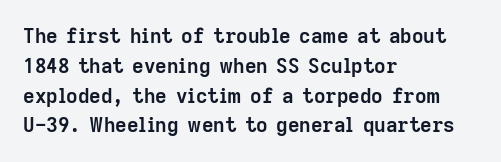
Q: Is the text bold? A: Yes.
Q: Is the text italic (slanted)? A: No, it is upright.
Q: Is the text underlined? A: No.
Q: How is the paragraph aligned? A: Left-aligned.
Q: Is the spacing between letters normal or unusually wide? A: Normal.
Q: Is the spacing between lines tight, normal or loose? A: Normal.
